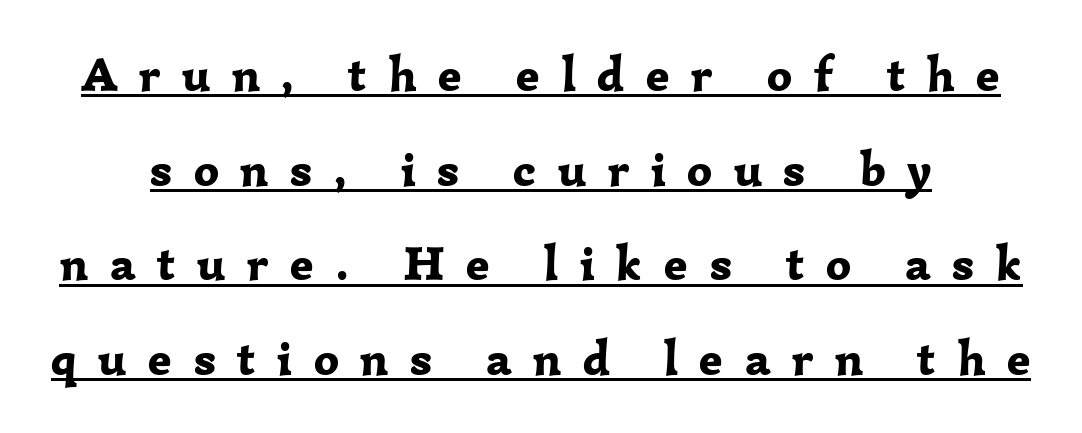
The image shows 49 px bold serif type, upright; set loose line spacing (1.93x), unusually wide letter spacing (+0.44 em), underlined; low stroke contrast and a medium x-height.
